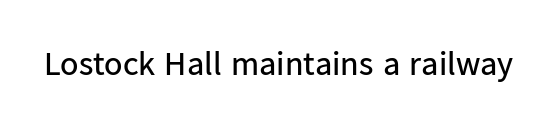
The image shows 34 px regular-weight sans-serif type, upright; set normal letter spacing, not underlined; low stroke contrast and a medium x-height.
